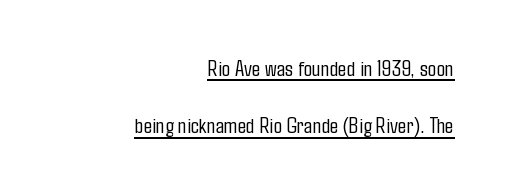
Q: Is the text bold? A: No.
Q: Is the text italic (slanted)? A: No, it is upright.
Q: Is the text underlined? A: Yes.
Q: How is the paragraph aligned? A: Right-aligned.
Q: Is the spacing between letters normal or unusually wide? A: Normal.
Q: Is the spacing between lines tight, normal or loose? A: Loose.
